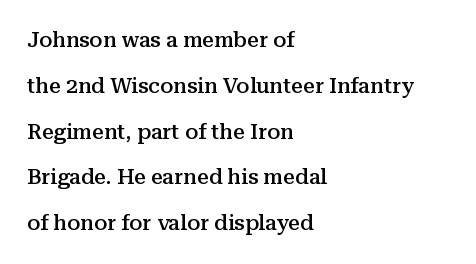
Q: Is the text bold? A: Semi-bold.
Q: Is the text italic (slanted)? A: No, it is upright.
Q: Is the text underlined? A: No.
Q: How is the paragraph aligned? A: Left-aligned.
Q: Is the spacing between letters normal or unusually wide? A: Normal.
Q: Is the spacing between lines tight, normal or loose? A: Loose.
